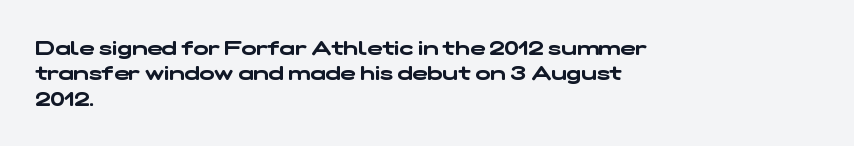
The gaps between neighbouring characters are ordinary and unremarkable. Interline gaps are of average width in this sample. One-word summary of the alignment: left. The gap between lines stays unmarked.
